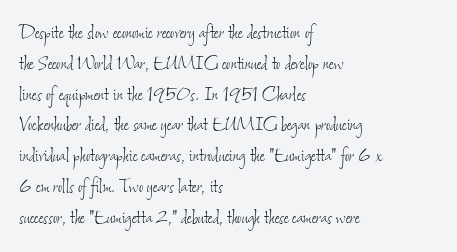
Q: Is the text bold? A: No.
Q: Is the text underlined? A: No.
Q: How is the paragraph aligned? A: Left-aligned.
Q: Is the spacing between letters normal or unusually wide? A: Normal.
Q: Is the spacing between lines tight, normal or loose? A: Normal.
